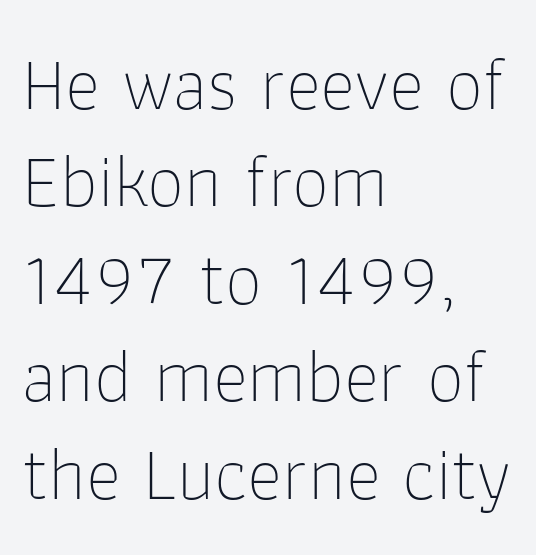
Q: Is the text bold? A: No.
Q: Is the text italic (slanted)? A: No, it is upright.
Q: Is the typeface a serif or a sans-serif typeface? A: Sans-serif.
Q: Is the text underlined? A: No.
Q: How is the paragraph aligned? A: Left-aligned.
Q: Is the spacing between letters normal or unusually wide? A: Normal.
Q: Is the spacing between lines tight, normal or loose? A: Normal.
Q: Width (condensed, normal, or wide)? A: Normal.
Q: Stroke contrast? A: Low.
Q: x-height? A: Medium.
Q: Monospaced? A: No.
